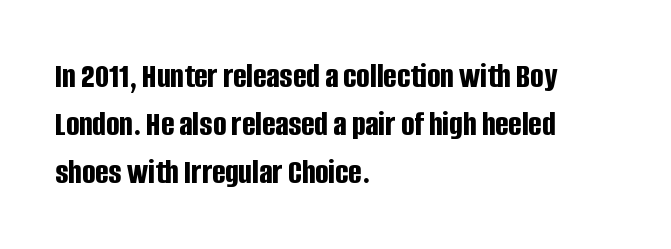
It's the straight-up-and-down kind of type. In CSS terms this would be text-align: left. The glyphs in this specimen are sans serif. Regular leading.
